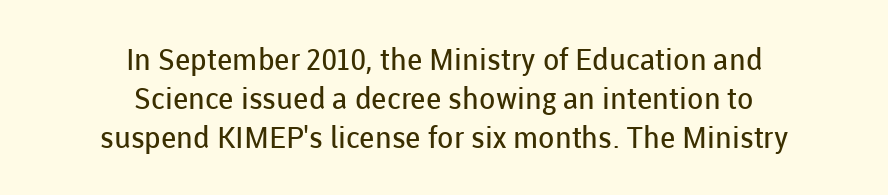
If you folded the block vertically in half, each line would mirror itself in length. The face looks like a standard text weight, possibly lighter. Words float on clear page, feet unadorned. This sample uses an upright cut, with every glyph sitting square on the baseline. The passage shown is typeset with a sans-serif family.
